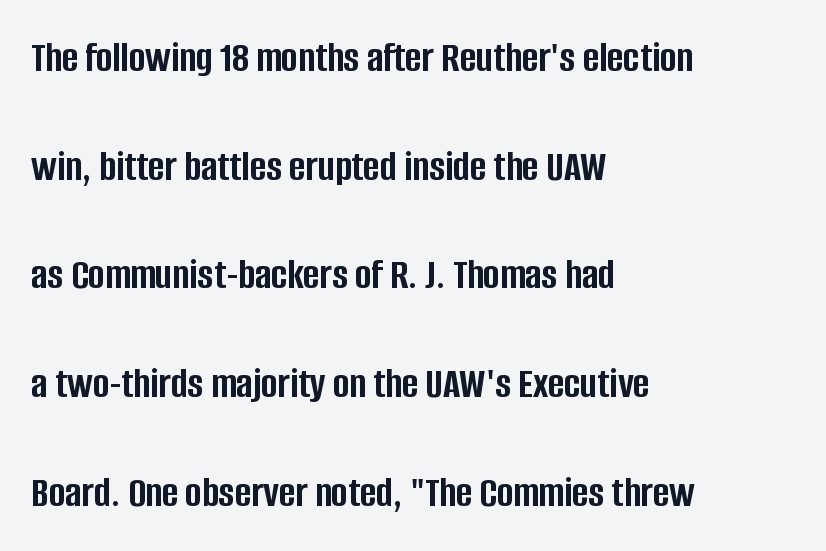
The image shows 44 px semibold, condensed sans-serif type, upright; set left-aligned, loose line spacing (2.47x), normal letter spacing, not underlined; low stroke contrast and a large x-height.
